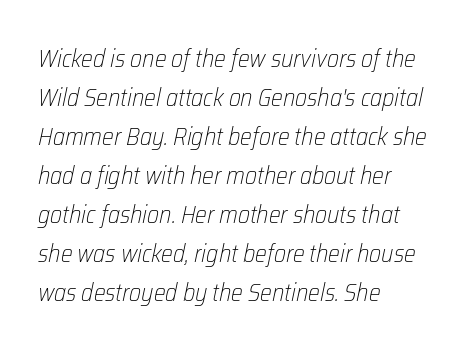
The letters look calm and open, with moderate or lighter stems. Spacing between characters is what you'd get straight out of the box. Looking at the ascenders, they clearly lean. Evenly set lines give the paragraph a standard silhouette.
